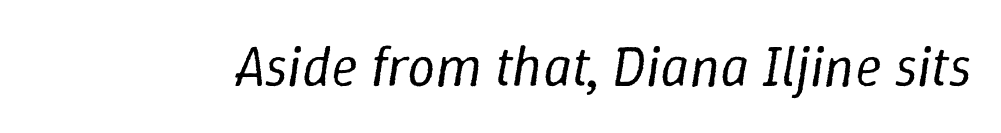
Unbolded letterforms with no extra heft. Is the letter spacing exaggerated? No — it looks like the ordinary default. Character widths vary here, with narrow letters taking less room than wide ones. Style check: oblique. Descender tails drop into unmarked territory.
